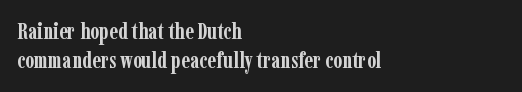
In terms of posture, this sample is upright. Whoever set this chose a conventional vertical rhythm. The space directly below the letters is spotless. A typesetter would call this zero additional tracking.
